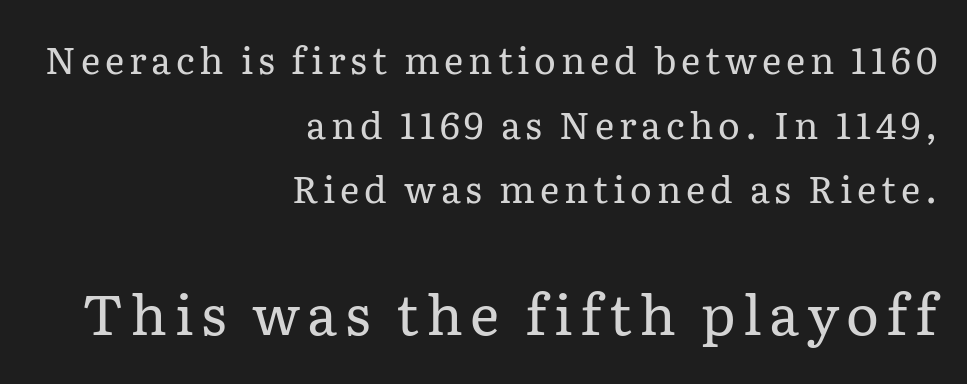
The image shows 56 px regular-weight serif type, upright; set right-aligned, line spacing 1.75x, not underlined; the second (bottom) block is 1.51x larger; low stroke contrast and a medium x-height.
